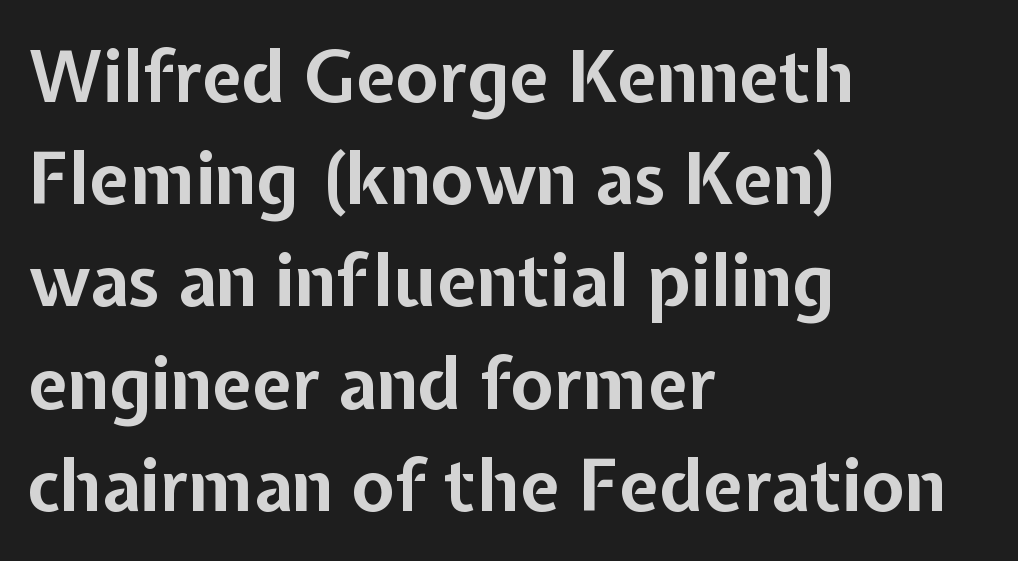
{"serif": "no", "italic": "no", "bold": "yes", "weight": "bold", "width": "normal", "stroke_contrast": "low", "x_height": "medium", "monospaced": "no", "underline": "no", "align": "left", "line_spacing": "normal", "line_spacing_ratio": 1.44, "letter_spacing": "normal", "letter_spacing_em": 0.0, "glyph_px": 71}
